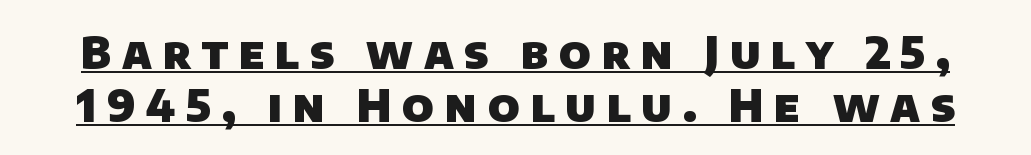
What stands out about the letter spacing? Its width — letters are far apart. These lines carry a lot of weight — the face is fully bold. Serif or sans? Sans — the stroke terminals are bare. The passage shown is typed in a proportional face where columns would drift. The string is rendered with underlining switched on.
